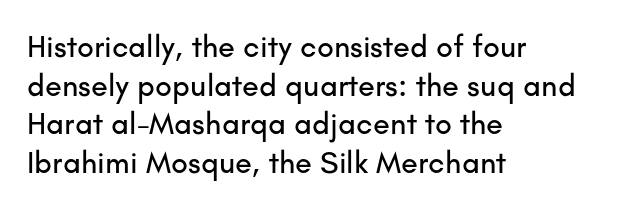
Q: Is the text italic (slanted)? A: No, it is upright.
Q: Is the typeface a serif or a sans-serif typeface? A: Sans-serif.
Q: Is the text underlined? A: No.
Q: How is the paragraph aligned? A: Left-aligned.
Q: Is the spacing between letters normal or unusually wide? A: Normal.
Q: Is the spacing between lines tight, normal or loose? A: Normal.
Q: Width (condensed, normal, or wide)? A: Normal.
Q: Stroke contrast? A: Low.
Q: x-height? A: Small.
Q: Monospaced? A: No.
